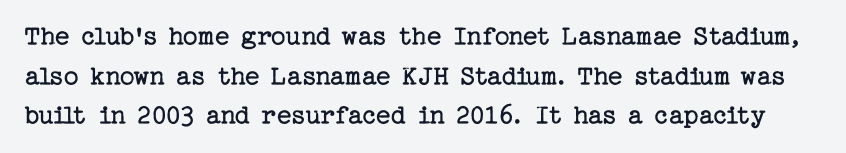
Q: Is the text bold? A: No.
Q: Is the text italic (slanted)? A: No, it is upright.
Q: Is the typeface a serif or a sans-serif typeface? A: Serif.
Q: Is the text underlined? A: No.
Q: Is the spacing between letters normal or unusually wide? A: Normal.
Q: Is the spacing between lines tight, normal or loose? A: Normal.
Q: Width (condensed, normal, or wide)? A: Normal.
Q: Stroke contrast? A: Low.
Q: x-height? A: Medium.
